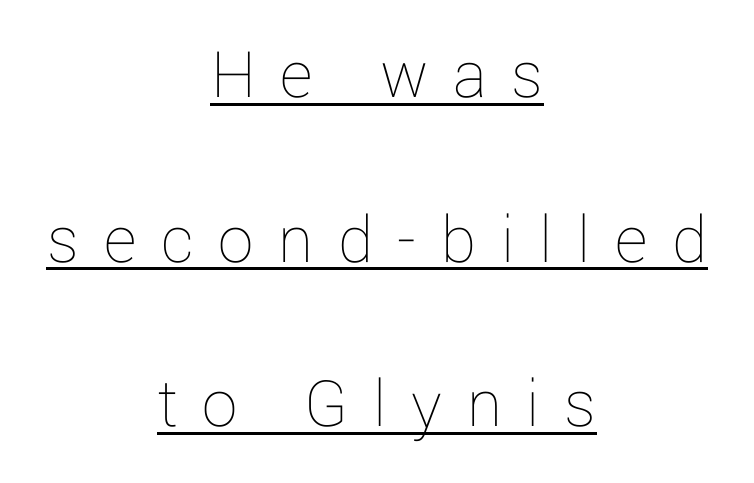
{"italic": "no", "bold": "no", "weight": "thin", "width": "normal", "stroke_contrast": "low", "x_height": "medium", "monospaced": "no", "underline": "yes", "align": "center", "line_spacing": "loose", "line_spacing_ratio": 2.32, "letter_spacing": "wide", "letter_spacing_em": 0.35, "glyph_px": 71}
